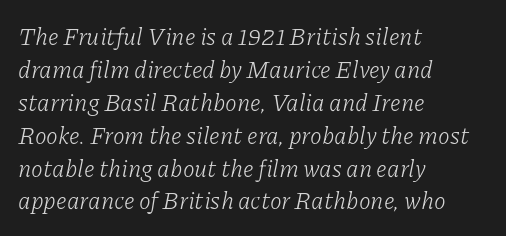
Q: Is the text bold? A: No.
Q: Is the text italic (slanted)? A: Yes, it leans right by about 11 degrees.
Q: Is the text underlined? A: No.
Q: How is the paragraph aligned? A: Left-aligned.
Q: Is the spacing between letters normal or unusually wide? A: Normal.
Q: Is the spacing between lines tight, normal or loose? A: Normal.
